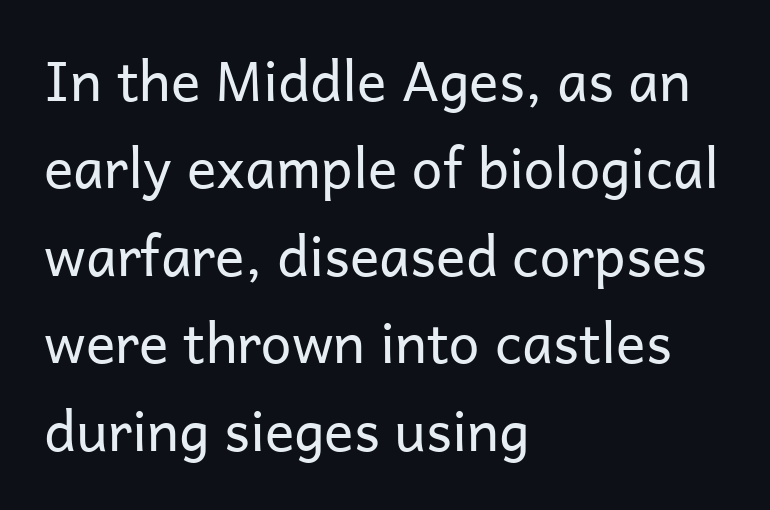
{"serif": "no", "italic": "no", "bold": "no", "weight": "regular", "width": "normal", "stroke_contrast": "low", "x_height": "medium", "monospaced": "no", "underline": "no", "align": "left", "line_spacing": "normal", "line_spacing_ratio": 1.59, "letter_spacing": "normal", "letter_spacing_em": 0.0, "glyph_px": 55}
